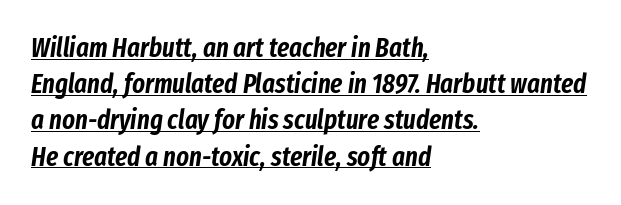
{"italic": "yes", "lean": "right", "slant_degrees": 8, "underline": "yes", "align": "left", "line_spacing": "normal", "line_spacing_ratio": 1.34, "letter_spacing": "normal", "letter_spacing_em": 0.0, "glyph_px": 27}
